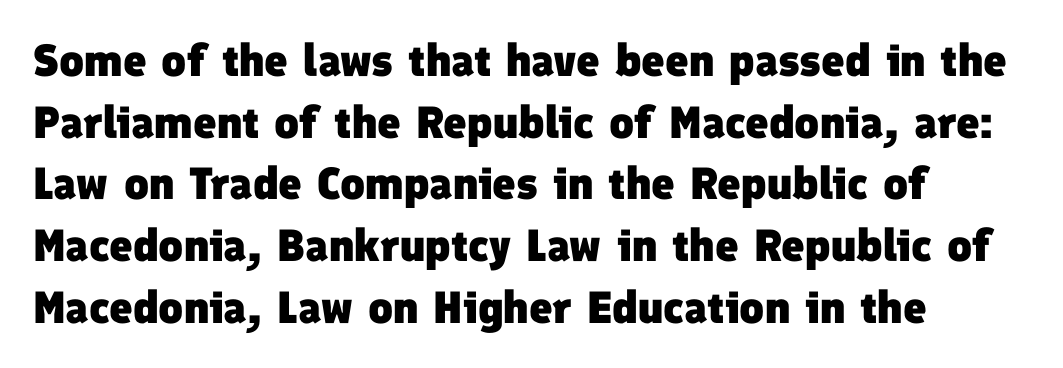
The image shows 45 px heavy sans-serif type; set left-aligned, normal line spacing (1.37x), normal letter spacing, not underlined; low stroke contrast and a medium x-height.
